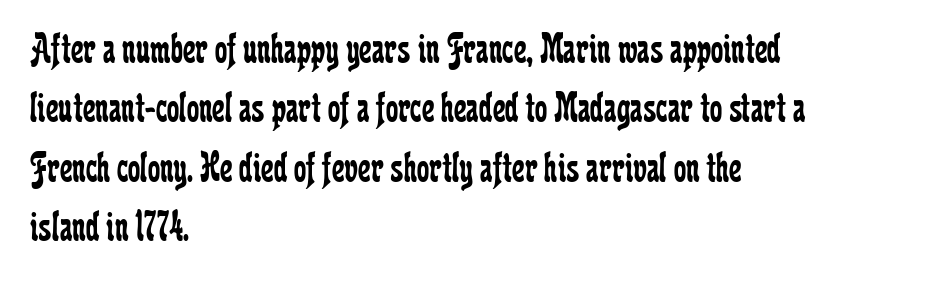
All the whitespace from short lines collects on the right. Regarding serifs, this sample has them. A typesetter would call this proportional, since set widths differ per character. Tracking here is standard; glyphs follow each other at the usual distance.
